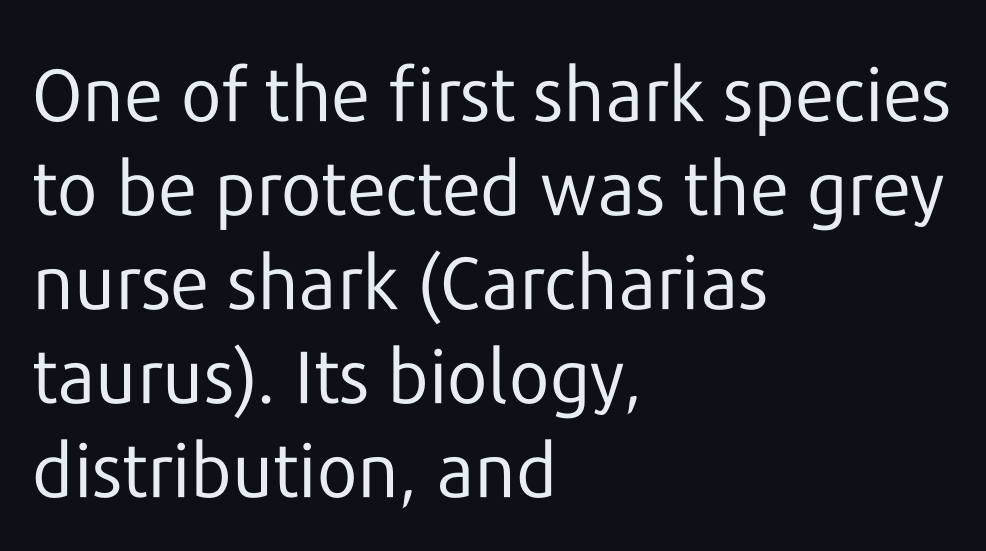
The image shows 74 px regular-weight sans-serif type, upright; set left-aligned, normal line spacing (1.27x), normal letter spacing, not underlined; low stroke contrast and a medium x-height.
